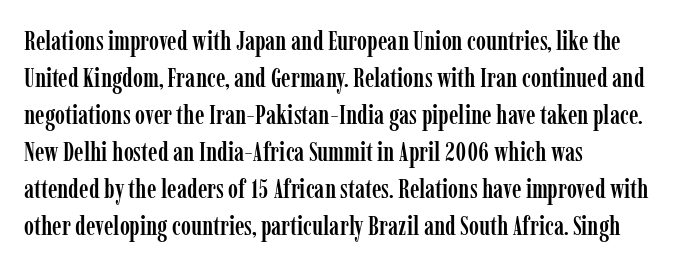
Q: Is the text italic (slanted)? A: No, it is upright.
Q: Is the text underlined? A: No.
Q: How is the paragraph aligned? A: Left-aligned.
Q: Is the spacing between letters normal or unusually wide? A: Normal.
Q: Is the spacing between lines tight, normal or loose? A: Normal.
